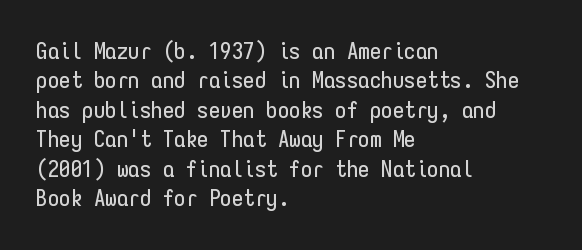
The image shows 23 px text type, upright; set left-aligned, normal line spacing (1.28x), normal letter spacing, not underlined.
